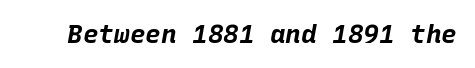
The baseline area is clear. The face used here has a pronounced slope to its letters. The face used here has the dense, thick strokes of a bold. Between one letter and the next there's only the usual sliver of space.
